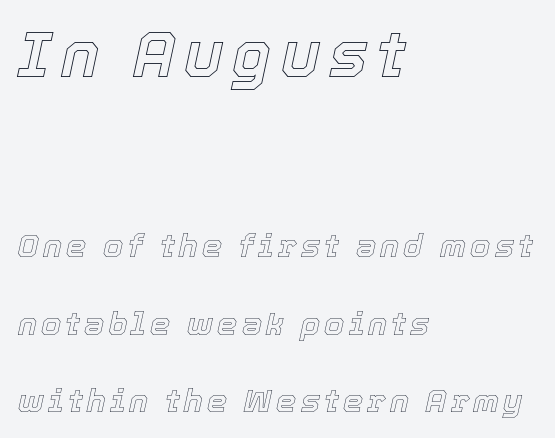
The image shows 65 px text type, italic (leaning right); set left-aligned, loose line spacing (2.43x), not underlined; the first (top) block is 2.03x larger; a medium x-height.
